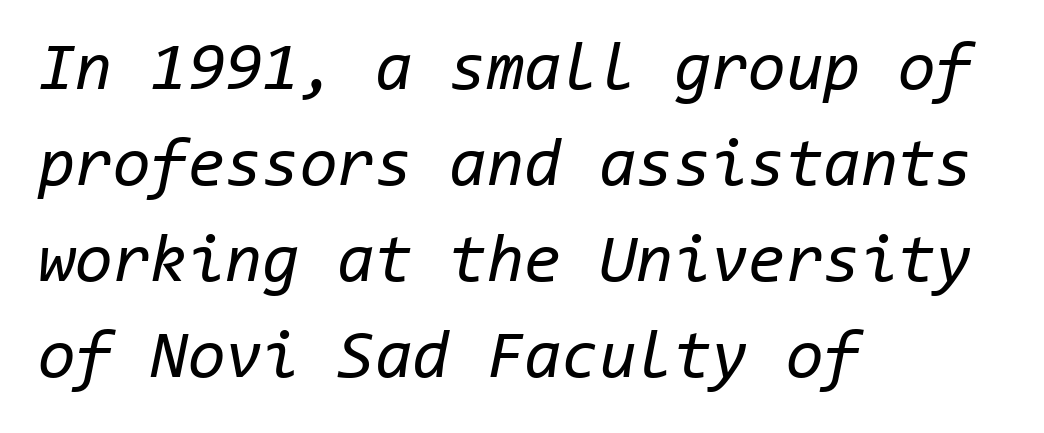
The type is set solid horizontally, with unmodified tracking. Compared with ordinary roman type, these characters are visibly tilted. Every row of glyphs begins at an identical x-position on the left. No chunkiness to these letters — they're not bold.
